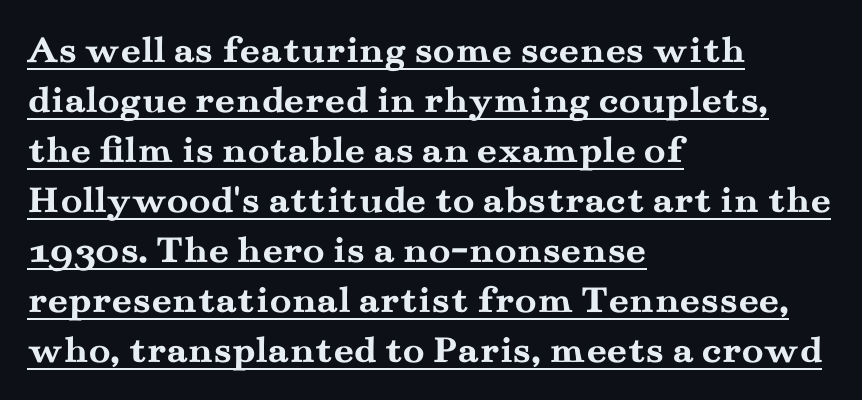
The image shows 40 px semibold, wide serif type, upright; set left-aligned, normal line spacing (1.25x), normal letter spacing, underlined; medium stroke contrast and a small x-height.
